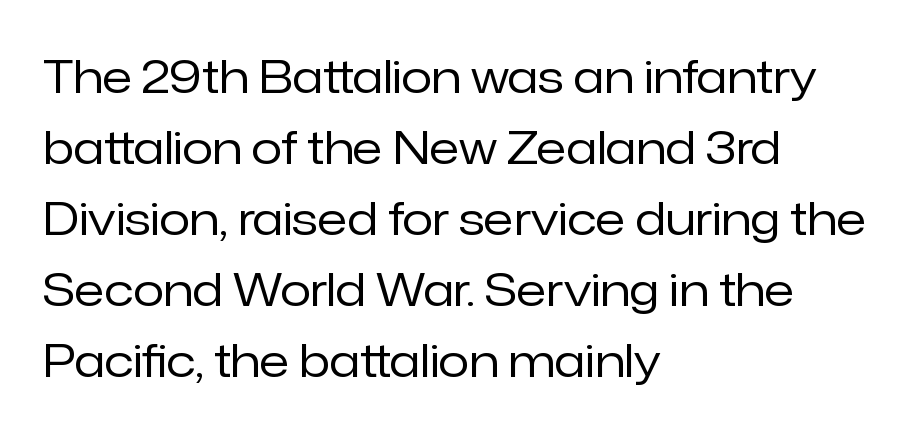
The image shows 45 px regular-weight sans-serif type, upright; set left-aligned, normal line spacing (1.58x), normal letter spacing, not underlined; low stroke contrast and a medium x-height.
